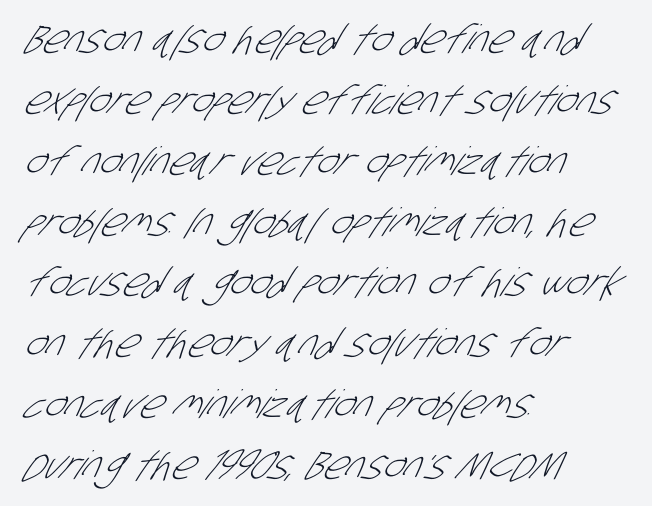
{"serif": "no", "bold": "no", "weight": "light", "width": "condensed", "stroke_contrast": "low", "x_height": "large", "monospaced": "no", "underline": "no", "align": "left", "line_spacing": "normal", "line_spacing_ratio": 1.56, "letter_spacing": "normal", "letter_spacing_em": 0.0, "glyph_px": 39}
